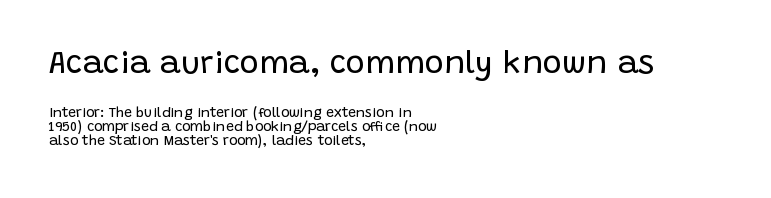
Is this a heavy cut? Hardly; it is regular or lighter. Leading is clearly below the norm, producing a dense column. If you squint, the top block still reads clearly — it's the larger of the two. This rendering uses left alignment, leaving the right contour irregular. The glyphs in this specimen are sans serif. Rule under the text: the space is simply empty.
